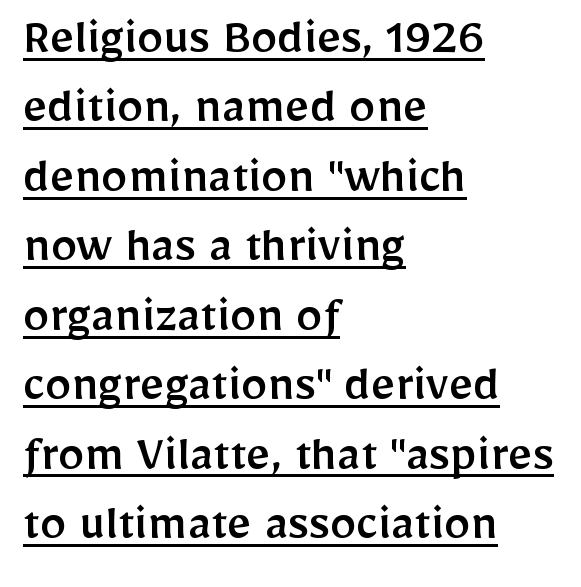
Q: Is the text italic (slanted)? A: No, it is upright.
Q: Is the typeface a serif or a sans-serif typeface? A: Sans-serif.
Q: Is the text underlined? A: Yes.
Q: How is the paragraph aligned? A: Left-aligned.
Q: Is the spacing between letters normal or unusually wide? A: Normal.
Q: Is the spacing between lines tight, normal or loose? A: Normal.
Q: Width (condensed, normal, or wide)? A: Normal.
Q: Stroke contrast? A: Low.
Q: x-height? A: Medium.
Q: Monospaced? A: No.
